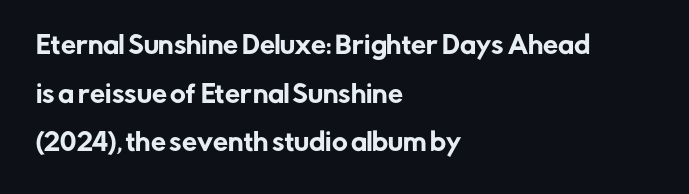
The image shows 24 px text type, upright; set left-aligned, loose line spacing (2.03x), normal letter spacing, not underlined.
